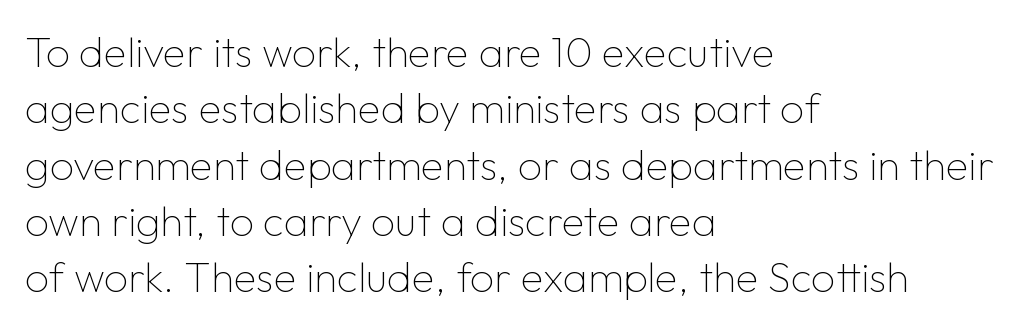
The image shows 42 px thin sans-serif type, upright; set left-aligned, normal line spacing (1.34x), normal letter spacing, not underlined; low stroke contrast and a medium x-height.
